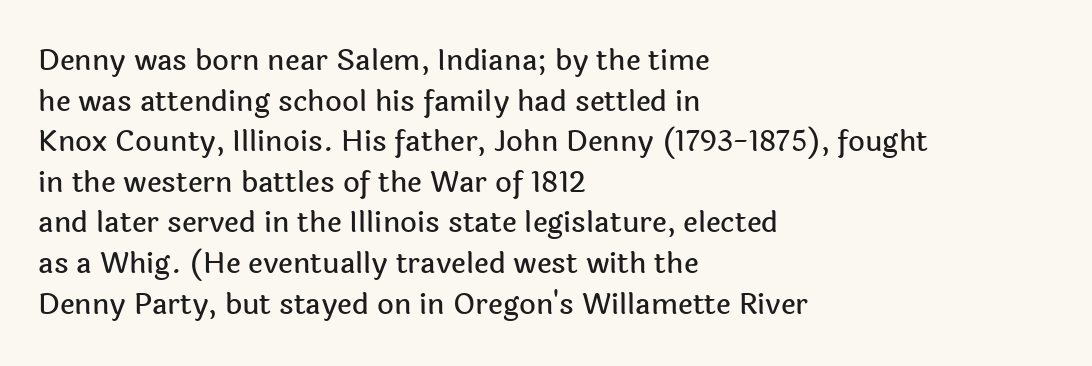
You could not count columns in this text — the font is proportionally spaced. You can tell from the bare stems that sans-serif type was used. Here the glyphs are tracked normally, forming tight word shapes. Ascenders rise straight up at ninety degrees.
